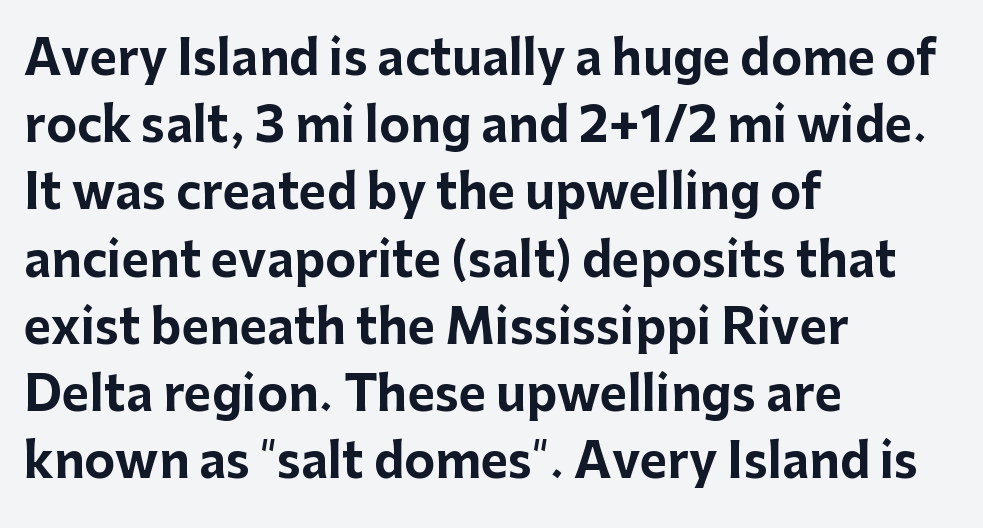
Each new line begins a customary step beneath the previous one. The typeface chosen for these lines omits serifs. Default kerning and tracking; the words read as compact shapes. The strip under each line holds only bare page. The text block is weighted toward the left margin, trailing off unevenly rightward.
